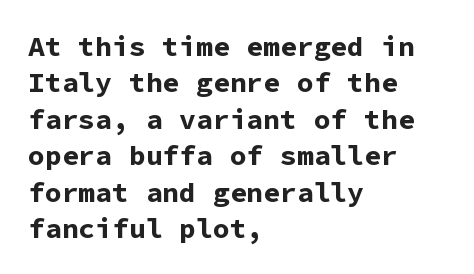
Grotesque or geometric, the face here clearly has no serifs. Quick note: underline off. Emphasis by weight is at full strength: bold. Leftover space on each line is placed entirely after the last word. A roman cut, with each character standing at attention. Inter-character spacing is left at the font's built-in metrics.
